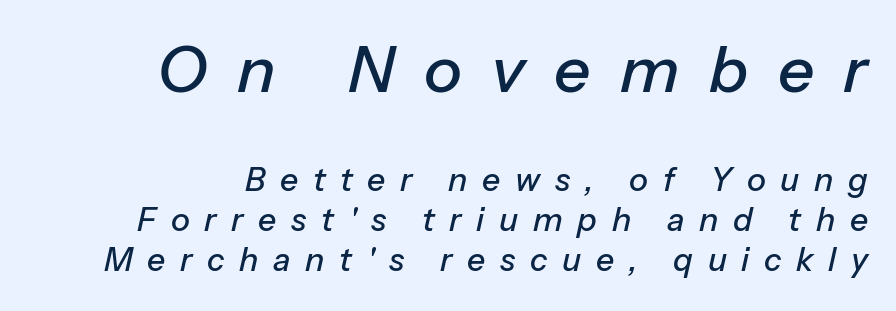
Q: Is the text italic (slanted)? A: Yes, it leans right by about 13 degrees.
Q: Is the text underlined? A: No.
Q: How is the paragraph aligned? A: Right-aligned.
Q: Is the spacing between letters normal or unusually wide? A: Unusually wide.
Q: Is the spacing between lines tight, normal or loose? A: Normal.
Q: Which block of text is set in a larger size, the first (top) or the second (bottom)? A: The first (top) one.
Q: Width (condensed, normal, or wide)? A: Normal.
Q: Stroke contrast? A: Low.
Q: x-height? A: Medium.
Q: Monospaced? A: No.
